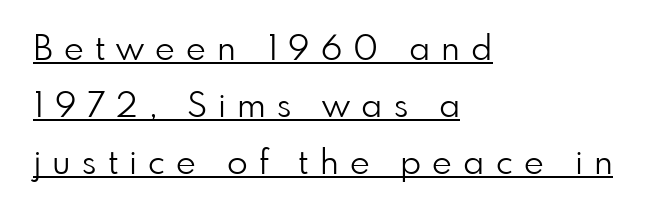
Is this a fixed-width face? No — the glyphs have proportional, varying widths. Posture: upright roman. Short and long lines alike share a common starting point at left. In terms of leading, this rendering sits right in the middle. Nothing heavy about these letters — not bold at all.
